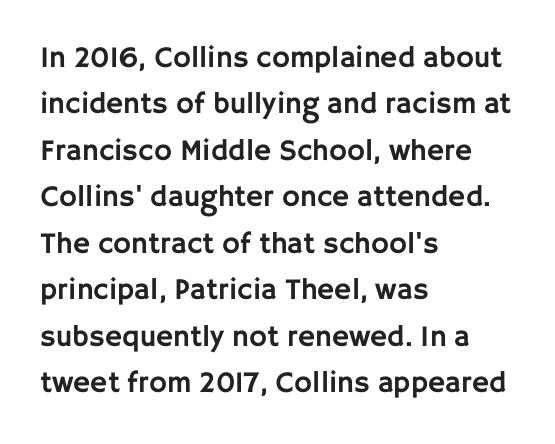
The image shows 30 px sans-serif type, upright; set left-aligned, normal line spacing (1.55x), normal letter spacing, not underlined; low stroke contrast and a large x-height.
